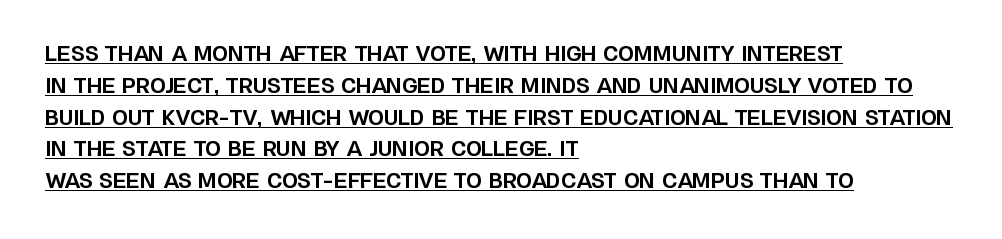
{"italic": "no", "bold": "yes", "underline": "yes", "align": "left", "line_spacing": "normal", "line_spacing_ratio": 1.59, "letter_spacing": "normal", "letter_spacing_em": 0.0, "glyph_px": 20}
